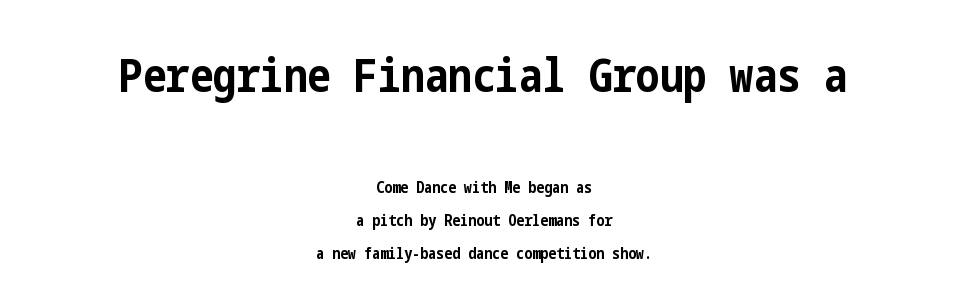
The image shows 47 px bold, condensed sans-serif type, upright; set centered, loose line spacing (2.06x), normal letter spacing, not underlined; the first (top) block is 2.94x larger; low stroke contrast and a medium x-height.
